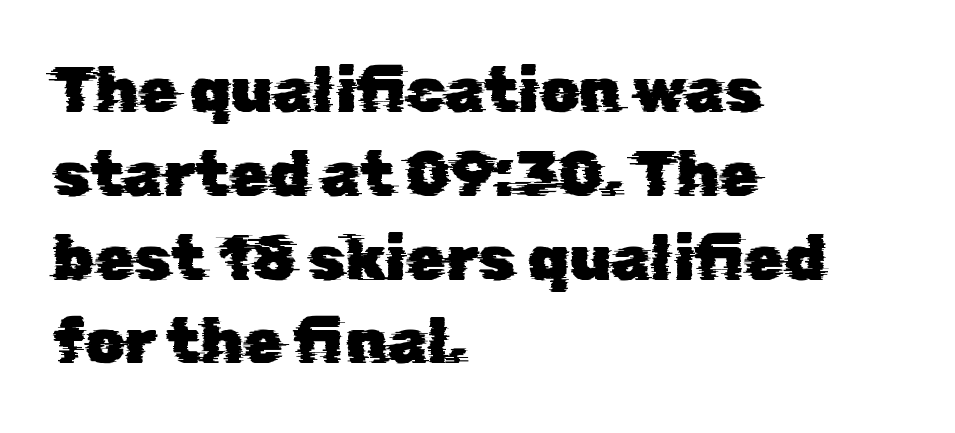
The zone under the glyphs is completely vacant. Look at the bottom of the vertical strokes: they stop flat, with no serifs. Each line starts at the same left margin while the right side varies. This sample has the flowing, uneven cadence of proportional lettering. The face used here is rendered with its standard letterfit. Vertical spacing — default.
